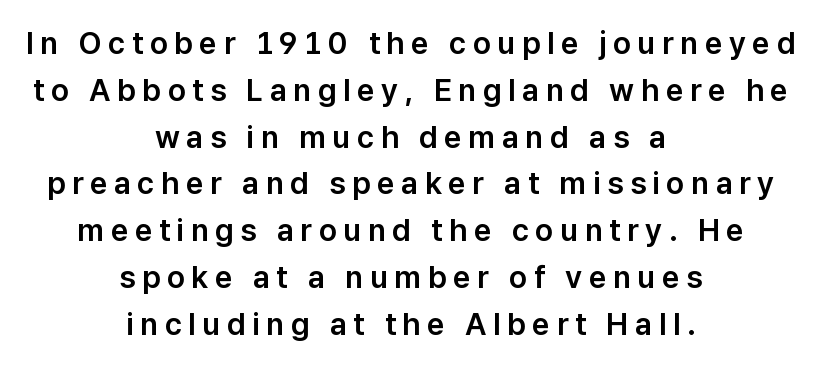
Type style note: lacks serifs. These lines have a slow, spaced-out rhythm from letter to letter. Do the characters align in a grid? No, the font is proportional. This rendering features lettering with no underline. The block of text has a typical density, with ordinary space between rows. This is the regular roman posture of the typeface.
